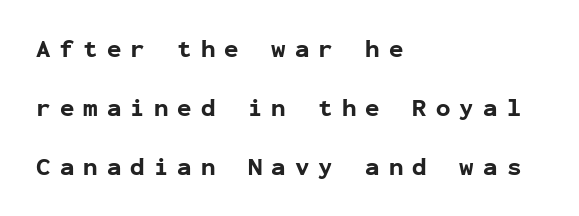
{"italic": "no", "bold": "yes", "underline": "no", "align": "left", "line_spacing": "loose", "line_spacing_ratio": 2.45, "letter_spacing": "wide", "letter_spacing_em": 0.38, "glyph_px": 24}
